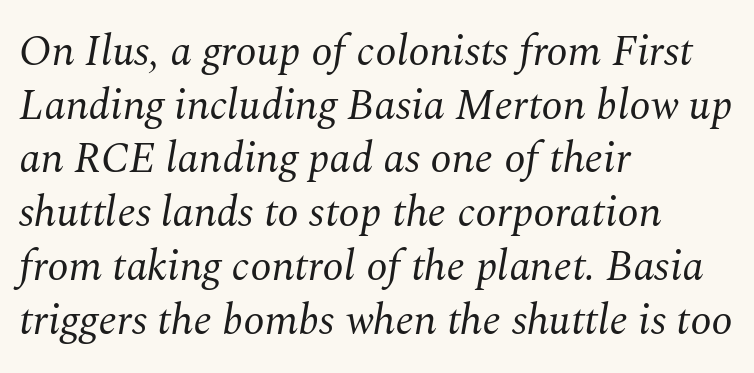
{"serif": "yes", "italic": "yes", "lean": "right", "slant_degrees": 10, "bold": "no", "weight": "regular", "width": "normal", "stroke_contrast": "medium", "x_height": "medium", "monospaced": "no", "underline": "no", "align": "left", "line_spacing": "normal", "line_spacing_ratio": 1.25, "letter_spacing": "normal", "letter_spacing_em": 0.0, "glyph_px": 43}
